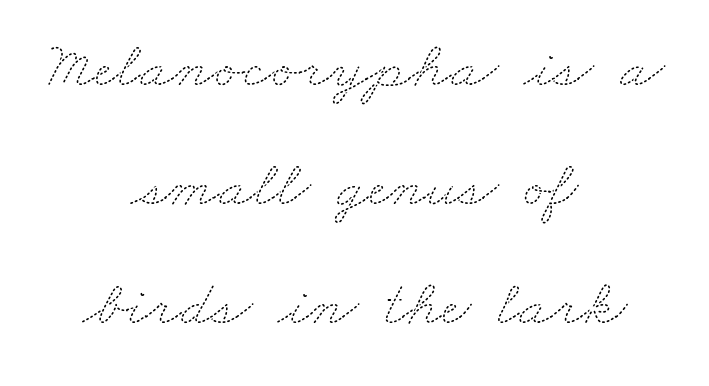
Q: Is the text bold? A: No.
Q: Is the text underlined? A: No.
Q: How is the paragraph aligned? A: Centered.
Q: Is the spacing between letters normal or unusually wide? A: Normal.
Q: Width (condensed, normal, or wide)? A: Wide.
Q: Stroke contrast? A: Medium.
Q: x-height? A: Small.
Q: Monospaced? A: No.
